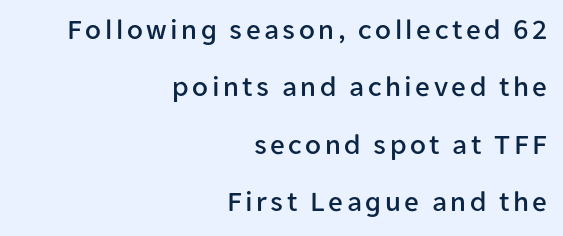
The lettering holds an erect, upright posture throughout. Nothing sits at the stroke ends, so this counts as sans-serif. This block would shrink considerably if given ordinary leading; it's expanded now. Decoration check: the copy has no underline. Horizontally, the lines are justified to the trailing edge only.
